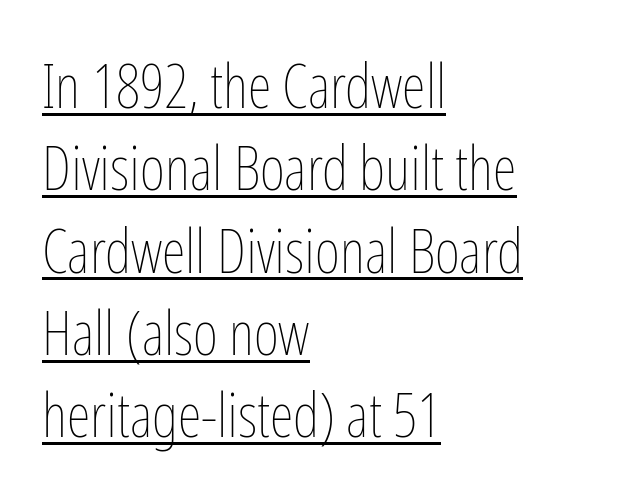
Interline gaps are of average width in this sample. Is the type heavy? It reads as light-to-regular instead. The sample's only ornament is a line tracing under the words. These lines are rendered in a variable-pitch font.
